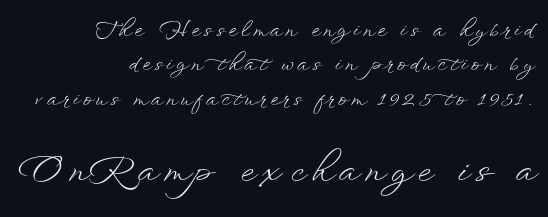
The image shows 35 px light, wide type; set right-aligned, line spacing 1.72x, not underlined; the second (bottom) block is 1.75x larger; low stroke contrast and a small x-height.
